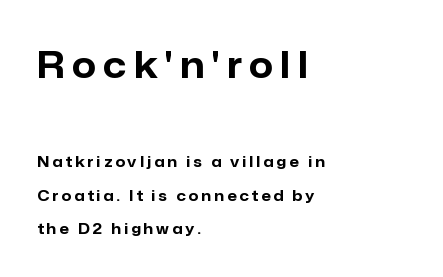
The image shows 37 px bold sans-serif type, upright; set left-aligned, loose line spacing (2.25x), unusually wide letter spacing (+0.2 em), not underlined; the first (top) block is 2.47x larger; low stroke contrast and a medium x-height.
